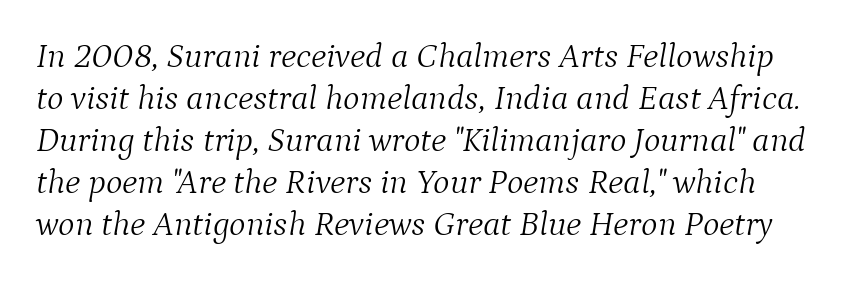
{"serif": "yes", "italic": "yes", "lean": "right", "slant_degrees": 9, "bold": "no", "weight": "light", "width": "normal", "stroke_contrast": "medium", "x_height": "medium", "monospaced": "no", "underline": "no", "line_spacing_ratio": 1.2, "letter_spacing": "normal", "letter_spacing_em": 0.0, "glyph_px": 35}
